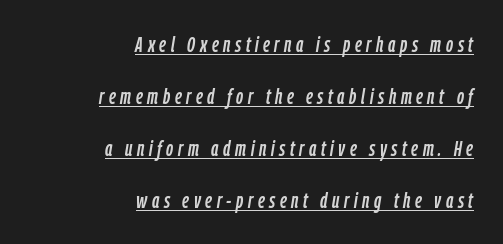
Posture: slanted. Leading: increased. What decoration does the sample have? An underline. The type is letterspaced generously, with wide tracking. Horizontally, the lines are justified to the trailing edge only.
